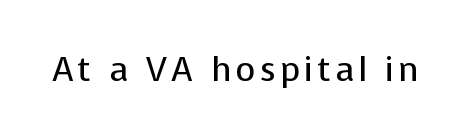
The image shows 34 px regular-weight sans-serif type, upright; set not underlined; low stroke contrast and a medium x-height.
